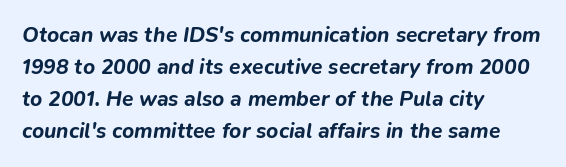
Regarding leading, the lines here are spaced in the standard way. Is the type bold? Yes — the strokes are clearly thick and heavy. Descenders hang freely into open space. Here the glyphs are tracked normally, forming tight word shapes.
